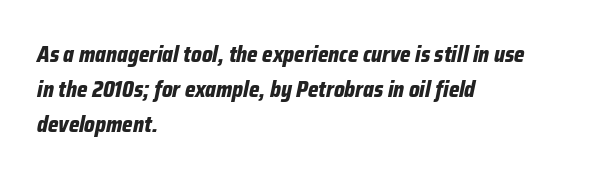
Summary of vertical rhythm: regular, with standard interline spacing. Posture: slanted. How are the letters spaced? Ordinarily, with no added tracking. Words float on clear page, feet unadorned.
